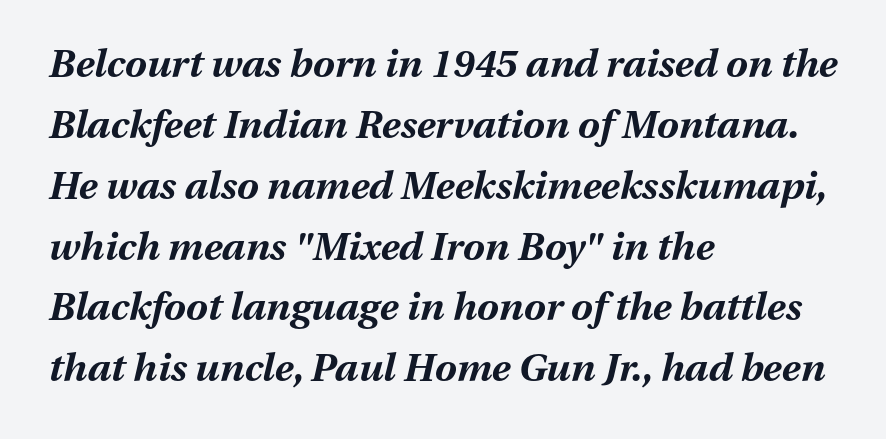
{"italic": "yes", "lean": "right", "slant_degrees": 13, "bold": "yes", "weight": "bold", "width": "normal", "stroke_contrast": "medium", "x_height": "medium", "monospaced": "no", "underline": "no", "align": "left", "line_spacing": "normal", "line_spacing_ratio": 1.56, "letter_spacing": "normal", "letter_spacing_em": 0.0, "glyph_px": 39}
